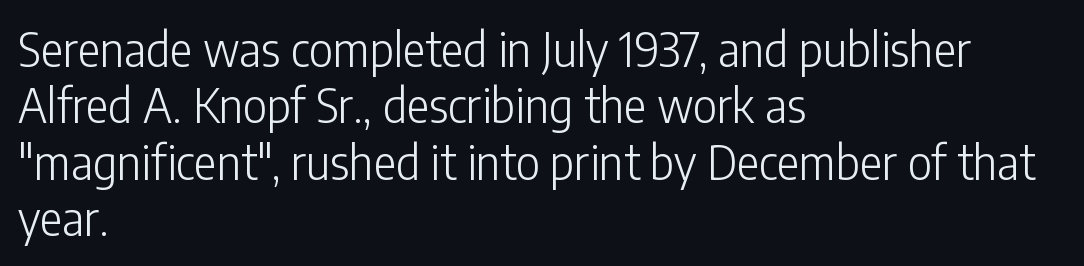
What kind of face is this? One without serifs — a sans. If you drew a ruler down the left edge, every line would touch it. This reads as an unemphasized weight, regular at the heaviest. The letterforms sit shoulder to shoulder at normal distance. Has an underline been added? It has not. Italic? Not at all — the glyphs are vertical.
